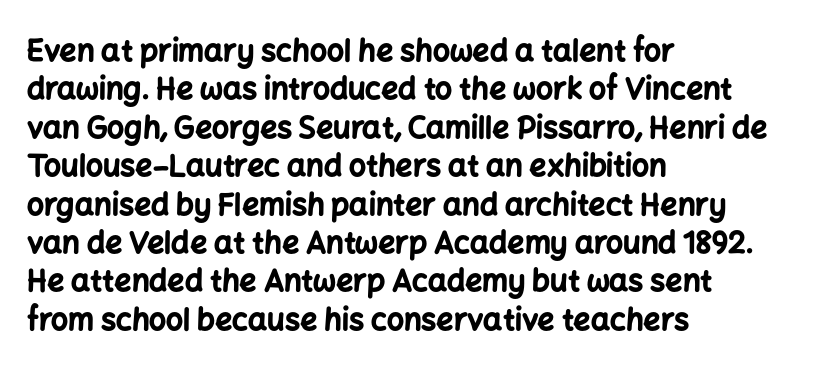
{"serif": "no", "italic": "no", "bold": "yes", "weight": "bold", "width": "normal", "stroke_contrast": "low", "x_height": "medium", "monospaced": "no", "underline": "no", "align": "left", "line_spacing": "normal", "line_spacing_ratio": 1.28, "letter_spacing": "normal", "letter_spacing_em": 0.0, "glyph_px": 30}
